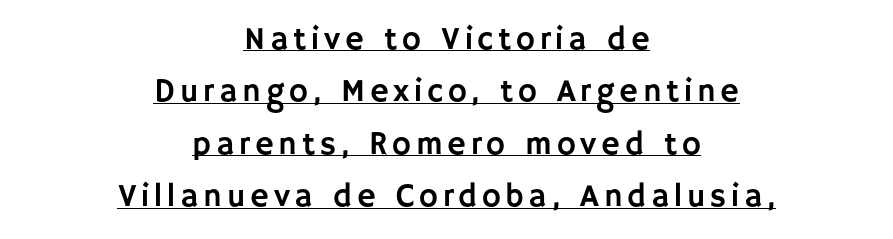
Stroke terminals: plain, sans-serif. The face used here appears with an underline applied. Notice how descenders clear the ascenders below comfortably — that's standard leading. You can tell it's not italic because the verticals are truly vertical. Is this a fixed-width face? No — the glyphs have proportional, varying widths.
